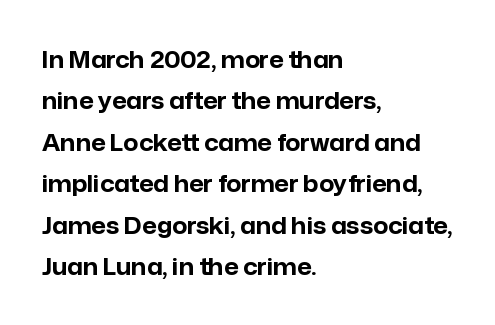
{"italic": "no", "bold": "yes", "underline": "no", "align": "left", "line_spacing_ratio": 1.8, "letter_spacing": "normal", "letter_spacing_em": 0.0, "glyph_px": 23}
